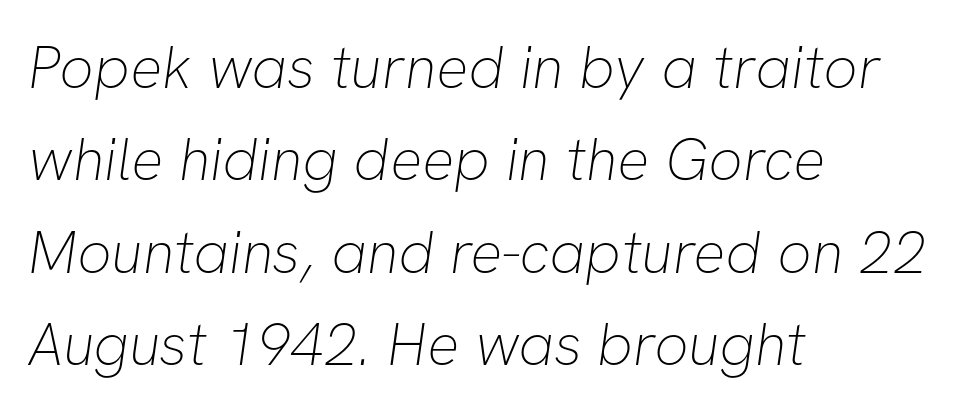
Q: Is the text bold? A: No.
Q: Is the typeface a serif or a sans-serif typeface? A: Sans-serif.
Q: Is the text underlined? A: No.
Q: How is the paragraph aligned? A: Left-aligned.
Q: Is the spacing between letters normal or unusually wide? A: Normal.
Q: Is the spacing between lines tight, normal or loose? A: Normal.
Q: Width (condensed, normal, or wide)? A: Normal.
Q: Stroke contrast? A: Low.
Q: x-height? A: Medium.
Q: Monospaced? A: No.
